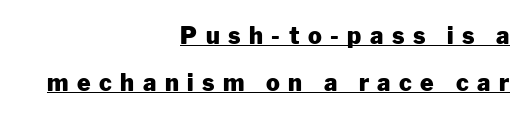
Summary of weight: heavy, a full bold. It's the straight-up-and-down kind of type. Widely set lines give the paragraph a tall, airy silhouette. Horizontal alignment here is rightward, an uncommon choice for prose. Somebody hit Ctrl+U on this one — the words are underlined. Caption: expanded tracking, letters set apart.
